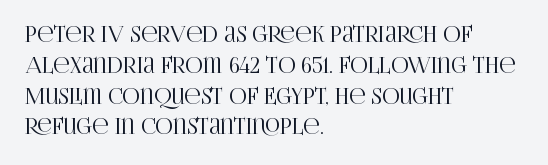
Q: Is the text italic (slanted)? A: No, it is upright.
Q: Is the text underlined? A: No.
Q: How is the paragraph aligned? A: Left-aligned.
Q: Is the spacing between letters normal or unusually wide? A: Normal.
Q: Is the spacing between lines tight, normal or loose? A: Normal.
